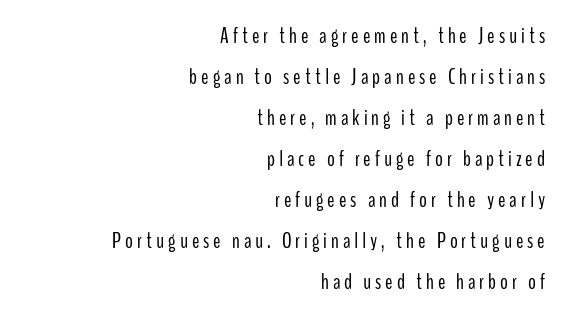
The axis of the letterforms is exactly vertical. This is not heavy type; no bold has been used. Alignment: flush right. The foot of each line stays bare and open.
